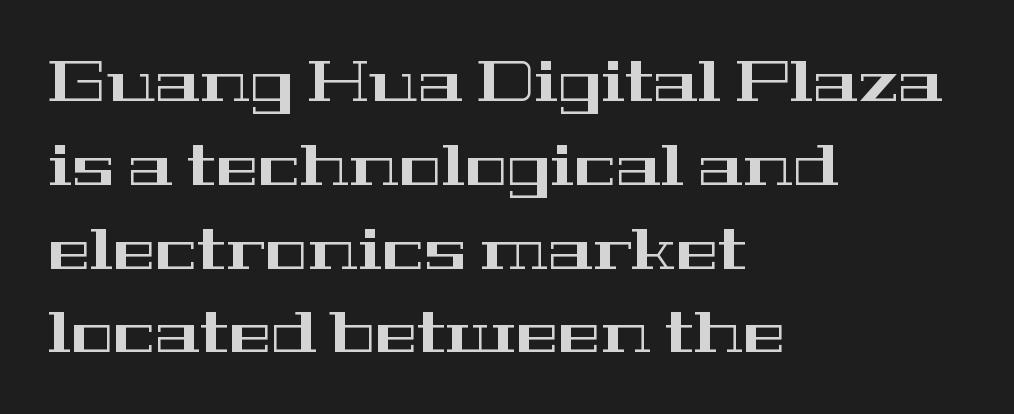
The typesetter chose a ragged-right arrangement here. How would I describe the line gaps? Plain and ordinary. Plain, unruled lines of type. Is the letter spacing exaggerated? No — it looks like the ordinary default. Observe the serifs anchoring each vertical stroke in this sample. Each letter keeps its own natural width here, so spacing adapts to shape.
